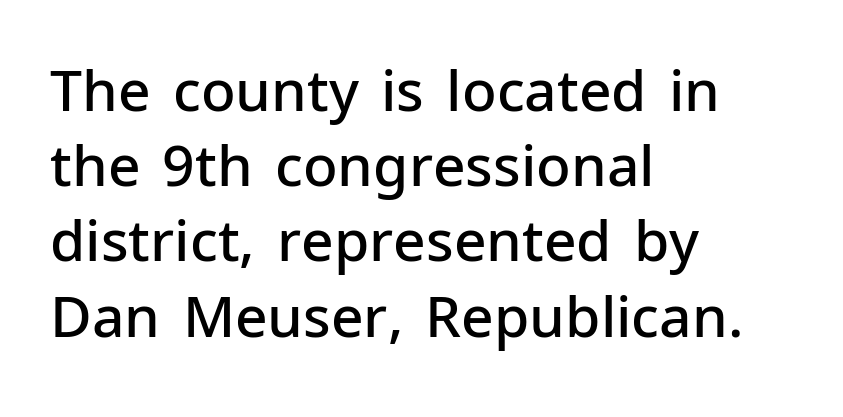
Grotesque or geometric, the face here clearly has no serifs. Each word holds together tightly as a unit, with standard inter-letter gaps. Do the characters align in a grid? No, the font is proportional. What weight is shown? A semibold, between regular and bold. Check the space under the baseline: it is left empty.
